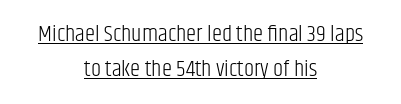
{"italic": "no", "bold": "no", "underline": "yes", "align": "center", "line_spacing": "normal", "line_spacing_ratio": 1.52, "letter_spacing": "normal", "letter_spacing_em": 0.0, "glyph_px": 23}
